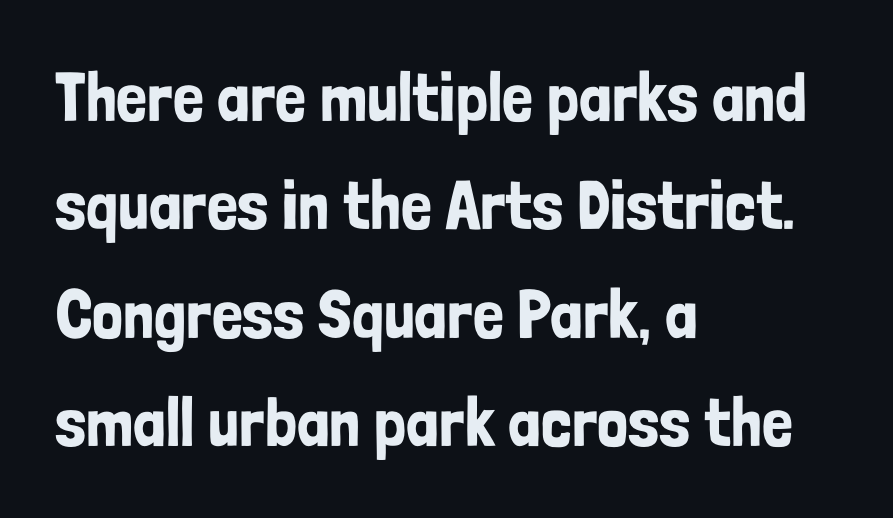
{"serif": "no", "italic": "no", "width": "condensed", "stroke_contrast": "low", "x_height": "medium", "monospaced": "no", "underline": "no", "align": "left", "line_spacing": "normal", "line_spacing_ratio": 1.57, "letter_spacing": "normal", "letter_spacing_em": 0.0, "glyph_px": 69}
